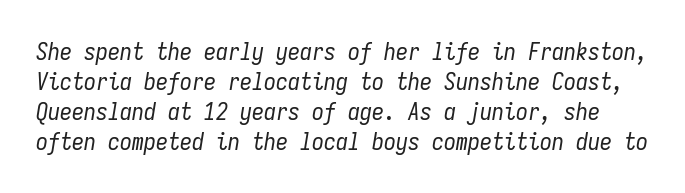
The line-height multiplier appears to be the usual default. An italicized treatment has been applied to the whole sample. Is the letter spacing exaggerated? No — it looks like the ordinary default. Descender tails drop into unmarked territory.
